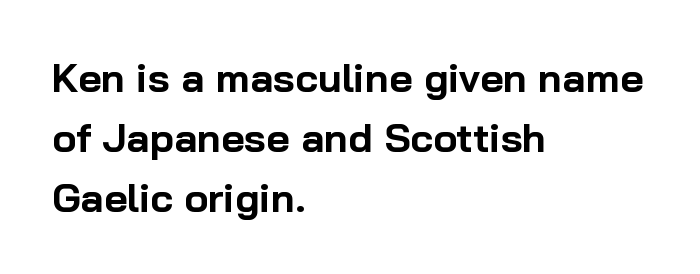
Evenly set lines give the paragraph a standard silhouette. Does the lettering tilt? It doesn't — this is upright. Heft: maximum for text — a bold. These lines stack with their left ends in a neat column. Spacing between characters is what you'd get straight out of the box.
